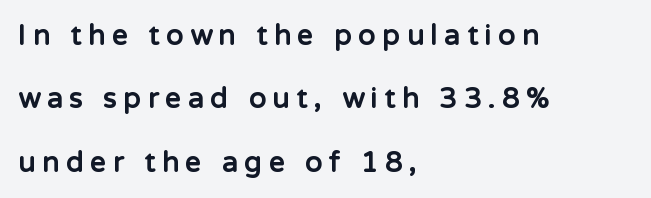
Q: Is the text bold? A: Yes.
Q: Is the text italic (slanted)? A: No, it is upright.
Q: Is the typeface a serif or a sans-serif typeface? A: Sans-serif.
Q: Is the text underlined? A: No.
Q: How is the paragraph aligned? A: Left-aligned.
Q: Is the spacing between letters normal or unusually wide? A: Unusually wide.
Q: Is the spacing between lines tight, normal or loose? A: Loose.
Q: Width (condensed, normal, or wide)? A: Normal.
Q: Stroke contrast? A: Low.
Q: x-height? A: Medium.
Q: Monospaced? A: No.
